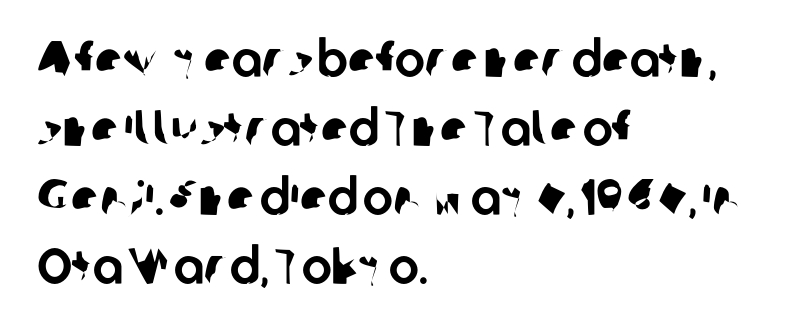
{"serif": "no", "width": "normal", "stroke_contrast": "low", "x_height": "medium", "monospaced": "no", "underline": "no", "align": "left", "line_spacing": "normal", "line_spacing_ratio": 1.35, "letter_spacing": "normal", "letter_spacing_em": 0.0, "glyph_px": 51}
